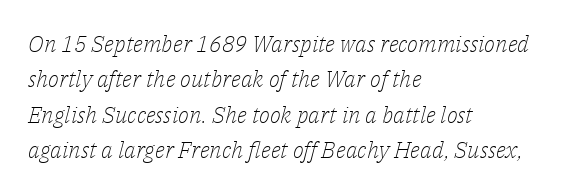
The image shows 23 px text type, italic (leaning right); set left-aligned, normal line spacing (1.54x), normal letter spacing, not underlined.
